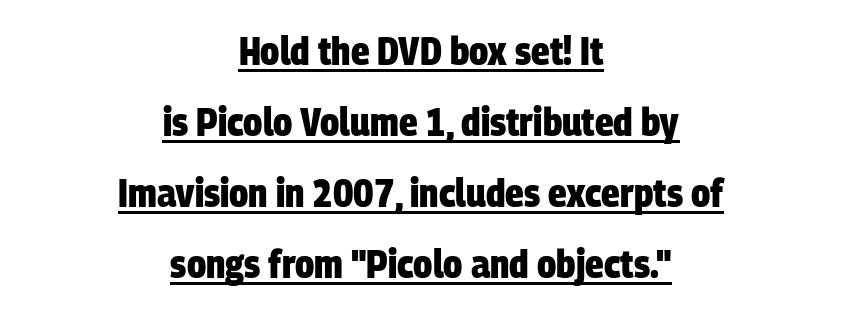
Q: Is the text bold? A: Yes.
Q: Is the typeface a serif or a sans-serif typeface? A: Sans-serif.
Q: Is the text underlined? A: Yes.
Q: How is the paragraph aligned? A: Centered.
Q: Is the spacing between letters normal or unusually wide? A: Normal.
Q: Width (condensed, normal, or wide)? A: Condensed.
Q: Stroke contrast? A: Low.
Q: x-height? A: Large.
Q: Monospaced? A: No.
